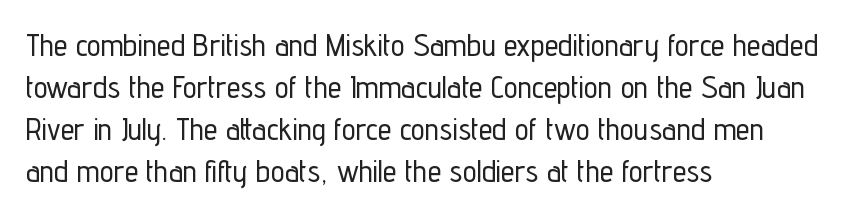
The image shows 31 px condensed sans-serif type, upright; set left-aligned, normal line spacing (1.36x), normal letter spacing, not underlined; low stroke contrast and a medium x-height.
